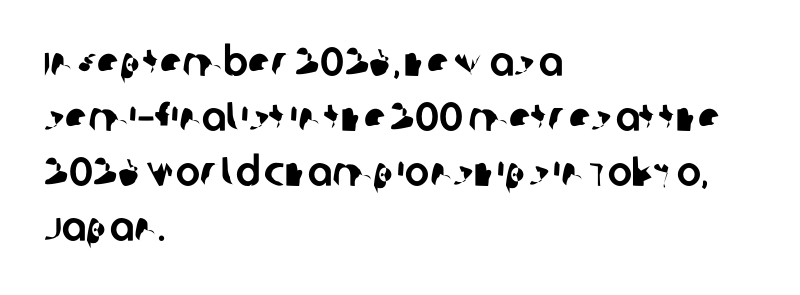
{"serif": "no", "width": "normal", "stroke_contrast": "low", "x_height": "large", "monospaced": "no", "underline": "no", "align": "left", "line_spacing": "normal", "line_spacing_ratio": 1.34, "letter_spacing": "normal", "letter_spacing_em": 0.0, "glyph_px": 41}
